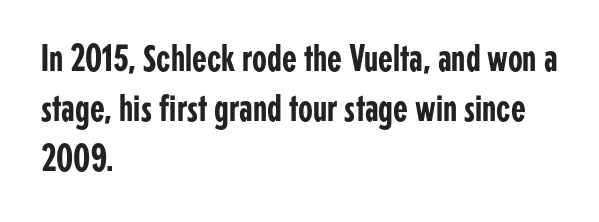
The image shows 38 px condensed sans-serif type, upright; set left-aligned, normal line spacing (1.32x), normal letter spacing, not underlined; low stroke contrast and a medium x-height.
